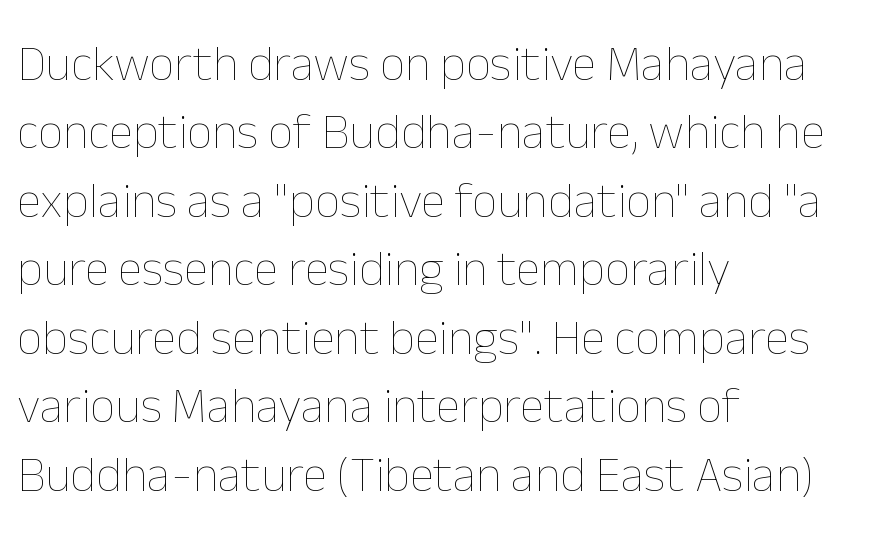
Q: Is the text bold? A: No.
Q: Is the text italic (slanted)? A: No, it is upright.
Q: Is the text underlined? A: No.
Q: How is the paragraph aligned? A: Left-aligned.
Q: Is the spacing between letters normal or unusually wide? A: Normal.
Q: Is the spacing between lines tight, normal or loose? A: Normal.
Q: Width (condensed, normal, or wide)? A: Normal.
Q: Stroke contrast? A: Low.
Q: x-height? A: Medium.
Q: Monospaced? A: No.
